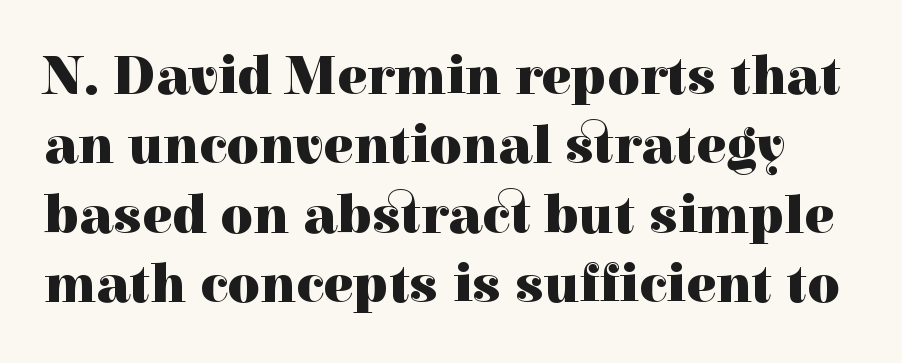
The image shows 56 px heavy serif type, upright; set line spacing 1.24x, normal letter spacing, not underlined; a medium x-height.
